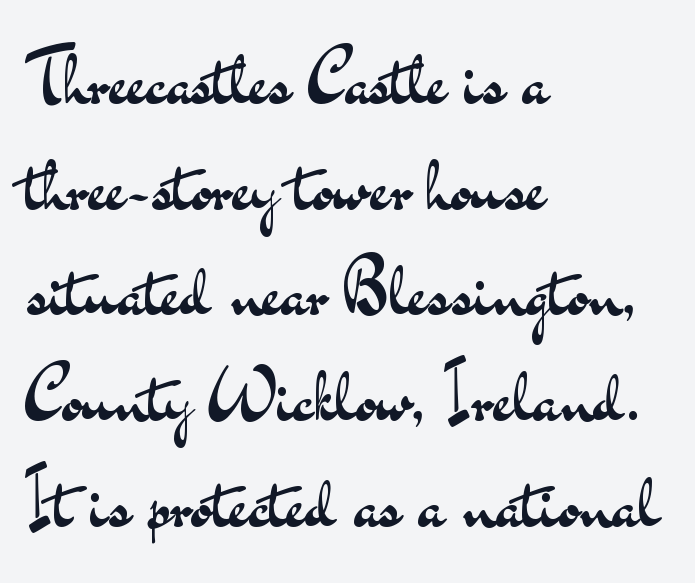
{"serif": "no", "bold": "no", "weight": "regular", "width": "wide", "stroke_contrast": "medium", "x_height": "small", "monospaced": "no", "underline": "no", "align": "left", "line_spacing": "normal", "line_spacing_ratio": 1.41, "letter_spacing": "normal", "letter_spacing_em": 0.0, "glyph_px": 75}
